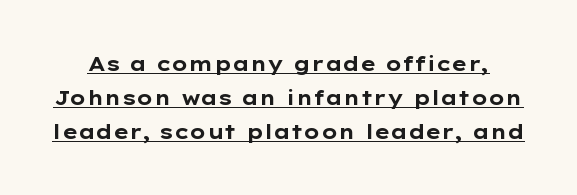
A dark, heavy texture on the line: the type is bold. The letters stand straight up with perfectly vertical stems. The string is rendered with underlining switched on. Students, note that the glyphs here touch the page at normal intervals.
